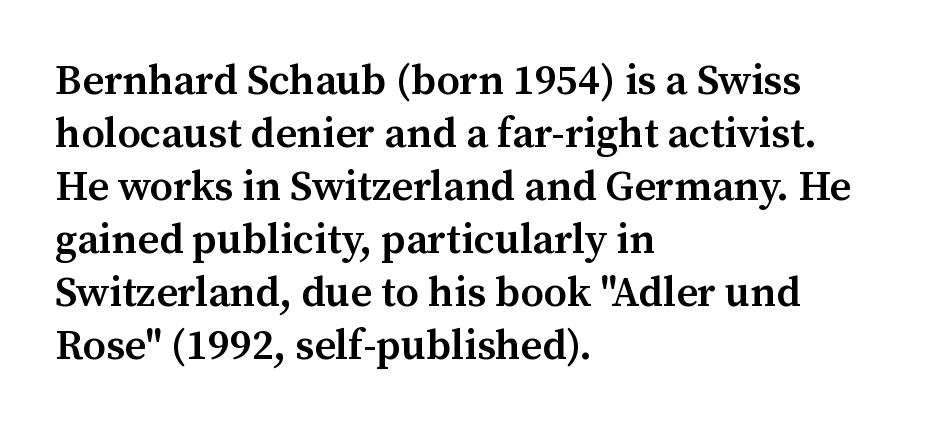
Q: Is the text bold? A: Semi-bold.
Q: Is the text italic (slanted)? A: No, it is upright.
Q: Is the typeface a serif or a sans-serif typeface? A: Serif.
Q: Is the text underlined? A: No.
Q: How is the paragraph aligned? A: Left-aligned.
Q: Is the spacing between letters normal or unusually wide? A: Normal.
Q: Is the spacing between lines tight, normal or loose? A: Normal.
Q: Width (condensed, normal, or wide)? A: Normal.
Q: Stroke contrast? A: Medium.
Q: x-height? A: Medium.
Q: Monospaced? A: No.
